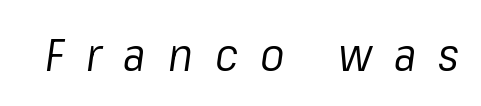
The image shows 45 px regular-weight type, italic (leaning right); set unusually wide letter spacing (+0.49 em), not underlined; low stroke contrast and a medium x-height.
